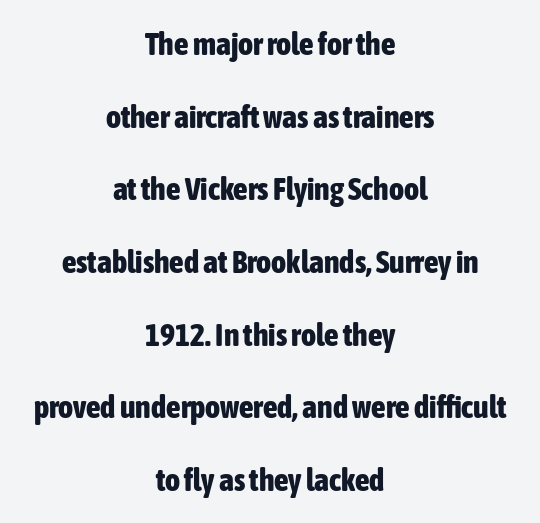
{"serif": "no", "italic": "no", "bold": "yes", "weight": "bold", "width": "condensed", "stroke_contrast": "low", "x_height": "medium", "monospaced": "no", "underline": "no", "align": "center", "line_spacing": "loose", "line_spacing_ratio": 2.27, "letter_spacing": "normal", "letter_spacing_em": 0.0, "glyph_px": 32}
